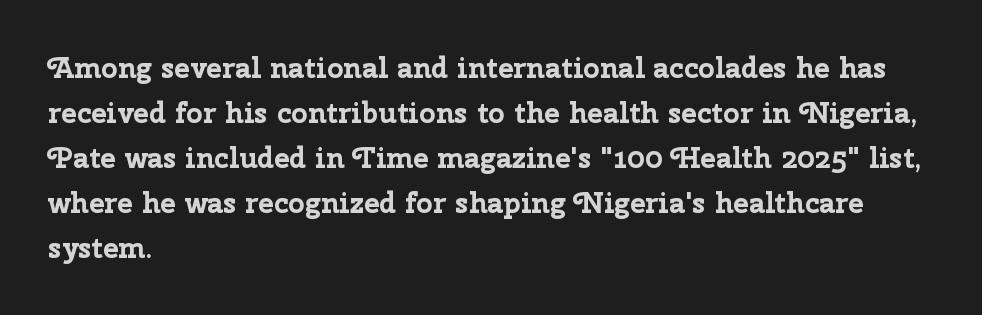
Q: Is the text bold? A: Yes.
Q: Is the text italic (slanted)? A: No, it is upright.
Q: Is the typeface a serif or a sans-serif typeface? A: Sans-serif.
Q: Is the text underlined? A: No.
Q: How is the paragraph aligned? A: Left-aligned.
Q: Is the spacing between letters normal or unusually wide? A: Normal.
Q: Is the spacing between lines tight, normal or loose? A: Normal.
Q: Width (condensed, normal, or wide)? A: Normal.
Q: Stroke contrast? A: Low.
Q: x-height? A: Medium.
Q: Monospaced? A: No.
